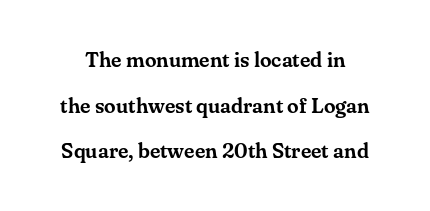
The font's upright variant was chosen for this text. Nobody touched the tracking dial on this one. This block would shrink considerably if given ordinary leading; it's expanded now. Descenders are the only things crossing below the line.
